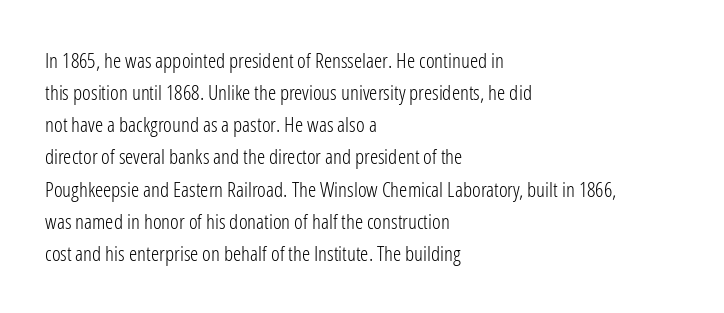
The image shows 21 px text type, upright; set left-aligned, normal line spacing (1.53x), normal letter spacing, not underlined.
